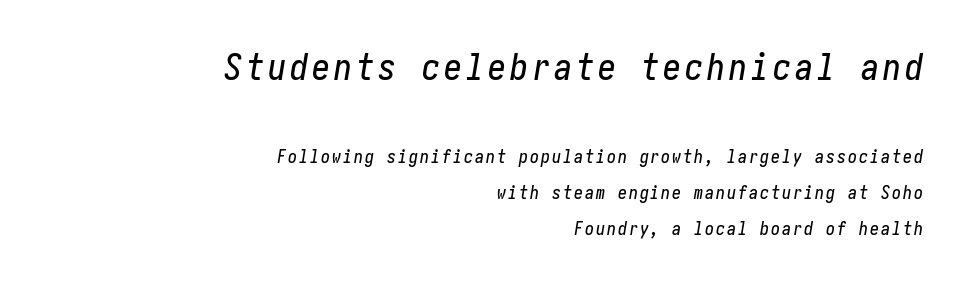
{"italic": "yes", "lean": "right", "slant_degrees": 10, "width": "condensed", "stroke_contrast": "low", "x_height": "medium", "underline": "no", "align": "right", "line_spacing": "loose", "line_spacing_ratio": 2.0, "larger_block": "first", "size_ratio": 2.0, "glyph_px": 36}
